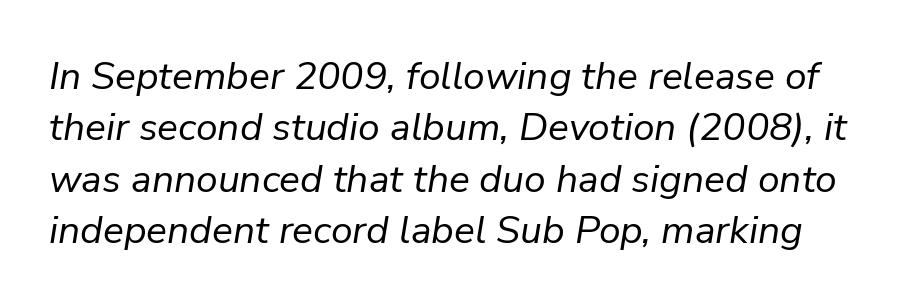
The image shows 39 px regular-weight type, italic (leaning right); set normal line spacing (1.32x), normal letter spacing, not underlined; low stroke contrast and a medium x-height.
